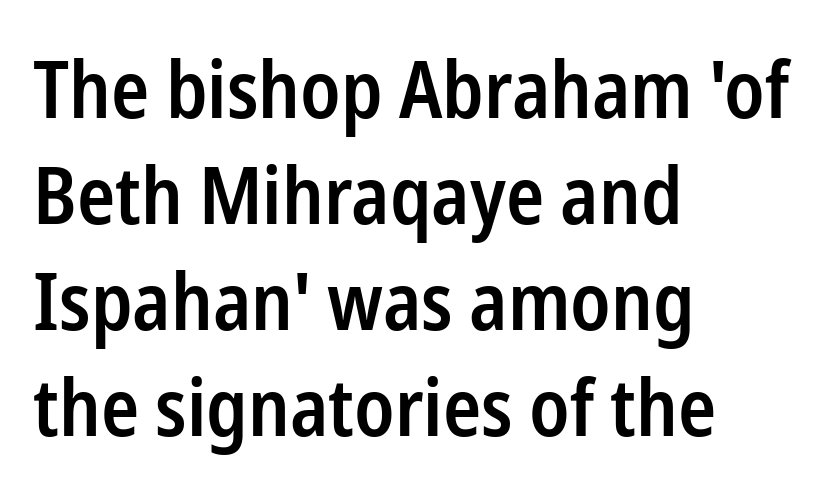
Q: Is the text bold? A: Semi-bold.
Q: Is the text italic (slanted)? A: No, it is upright.
Q: Is the typeface a serif or a sans-serif typeface? A: Sans-serif.
Q: Is the text underlined? A: No.
Q: How is the paragraph aligned? A: Left-aligned.
Q: Is the spacing between letters normal or unusually wide? A: Normal.
Q: Is the spacing between lines tight, normal or loose? A: Normal.
Q: Width (condensed, normal, or wide)? A: Condensed.
Q: Stroke contrast? A: Low.
Q: x-height? A: Medium.
Q: Monospaced? A: No.
